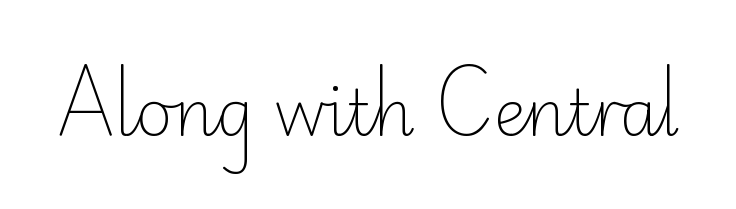
Q: Is the text bold? A: No.
Q: Is the text italic (slanted)? A: No, it is upright.
Q: Is the typeface a serif or a sans-serif typeface? A: Sans-serif.
Q: Is the text underlined? A: No.
Q: Is the spacing between letters normal or unusually wide? A: Normal.
Q: Width (condensed, normal, or wide)? A: Normal.
Q: Stroke contrast? A: Low.
Q: x-height? A: Small.
Q: Monospaced? A: No.
